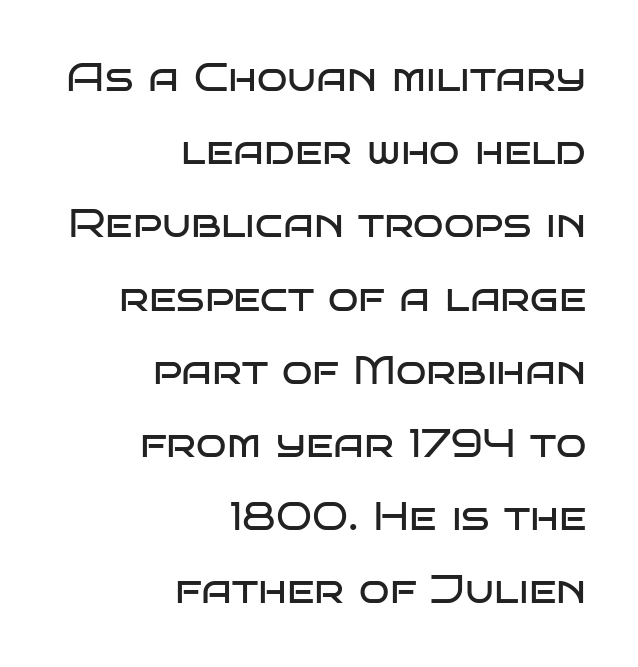
Between one letter and the next there's only the usual sliver of space. Each line ends at the same right margin while the left side varies. Descenders hang freely into open space. Nothing sits at the stroke ends, so this counts as sans-serif. When letters stand straight like this, we call the style roman or upright. Do the characters align in a grid? No, the font is proportional.
